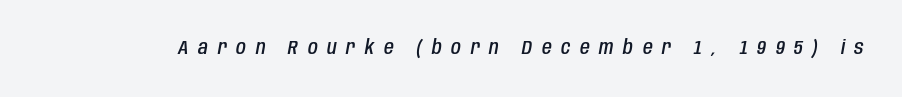
{"italic": "yes", "lean": "right", "slant_degrees": 10, "bold": "semi", "underline": "no", "letter_spacing": "wide", "letter_spacing_em": 0.48, "glyph_px": 20}
